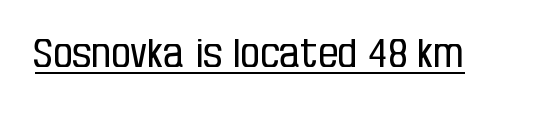
Check where the strokes stop: nothing finishes them off — pure sans. Is the letter spacing exaggerated? No — it looks like the ordinary default. A typographer would call this underscored text. The rendering uses natural spacing where letterforms have individual widths. It's the straight-up-and-down kind of type.
